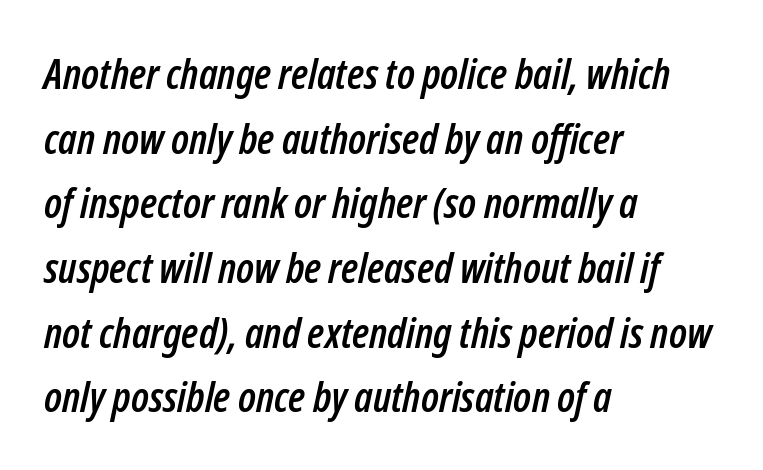
{"italic": "yes", "lean": "right", "slant_degrees": 12, "width": "condensed", "stroke_contrast": "low", "x_height": "medium", "monospaced": "no", "underline": "no", "align": "left", "line_spacing": "normal", "line_spacing_ratio": 1.54, "letter_spacing": "normal", "letter_spacing_em": 0.0, "glyph_px": 42}
